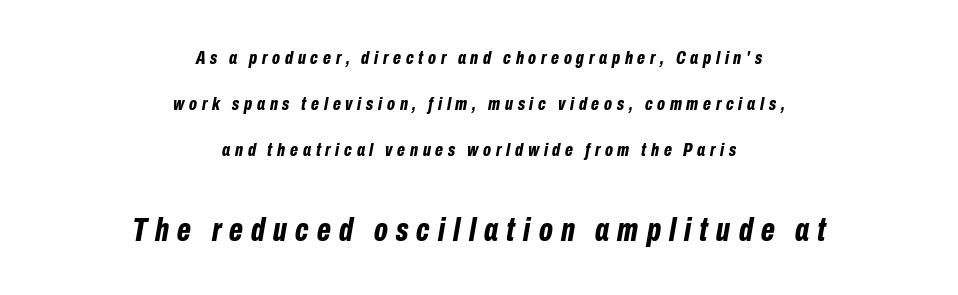
Bigger letters appear in the bottom chunk; the top chunk is reduced. How are the letters spaced? Widely, with obvious added tracking. Which margin do the lines hug? Neither — every line sits in the middle. Typographic density is high because the face is bold.
